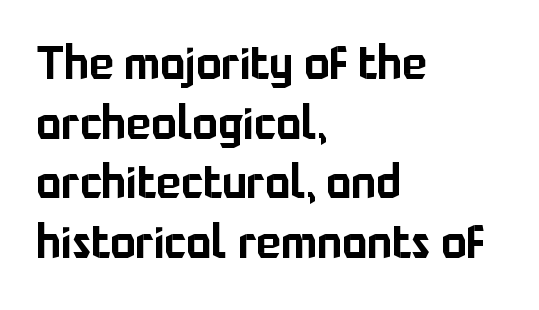
The image shows 47 px sans-serif type, upright; set left-aligned, normal line spacing (1.27x), normal letter spacing, not underlined; low stroke contrast and a medium x-height.
